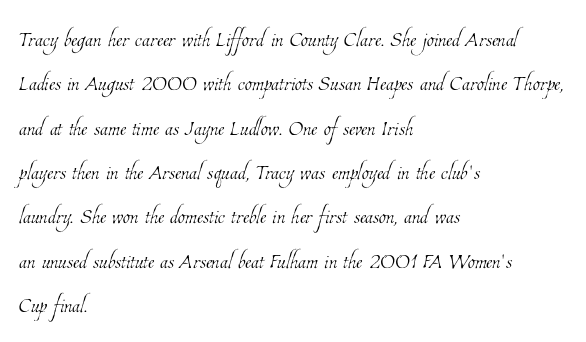
{"bold": "no", "weight": "thin", "width": "condensed", "stroke_contrast": "low", "x_height": "medium", "monospaced": "no", "underline": "no", "align": "left", "line_spacing": "normal", "line_spacing_ratio": 1.53, "letter_spacing": "normal", "letter_spacing_em": 0.0, "glyph_px": 29}
